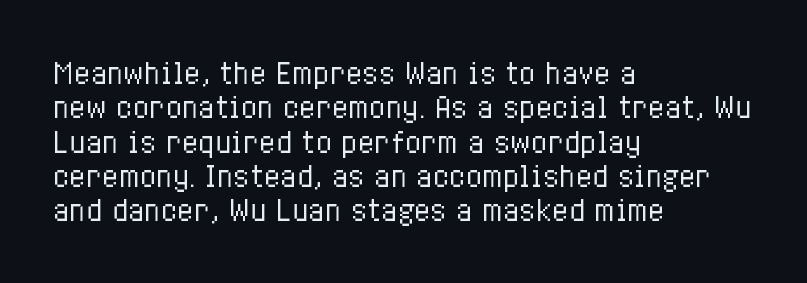
The image shows 27 px text type, upright; set left-aligned, normal line spacing (1.27x), normal letter spacing, not underlined.
